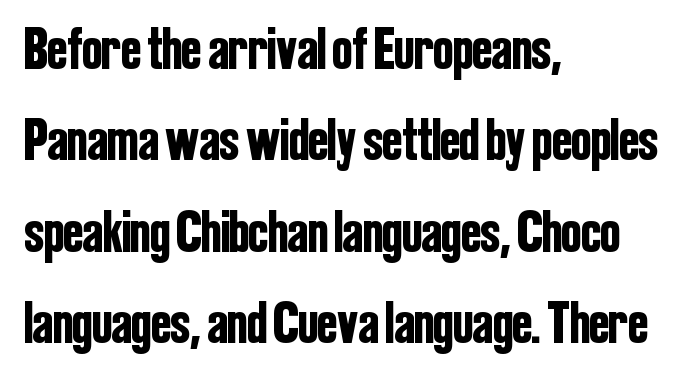
Q: Is the text italic (slanted)? A: No, it is upright.
Q: Is the typeface a serif or a sans-serif typeface? A: Sans-serif.
Q: Is the text underlined? A: No.
Q: How is the paragraph aligned? A: Left-aligned.
Q: Is the spacing between letters normal or unusually wide? A: Normal.
Q: Is the spacing between lines tight, normal or loose? A: Normal.
Q: Width (condensed, normal, or wide)? A: Condensed.
Q: Stroke contrast? A: Low.
Q: x-height? A: Medium.
Q: Monospaced? A: No.
